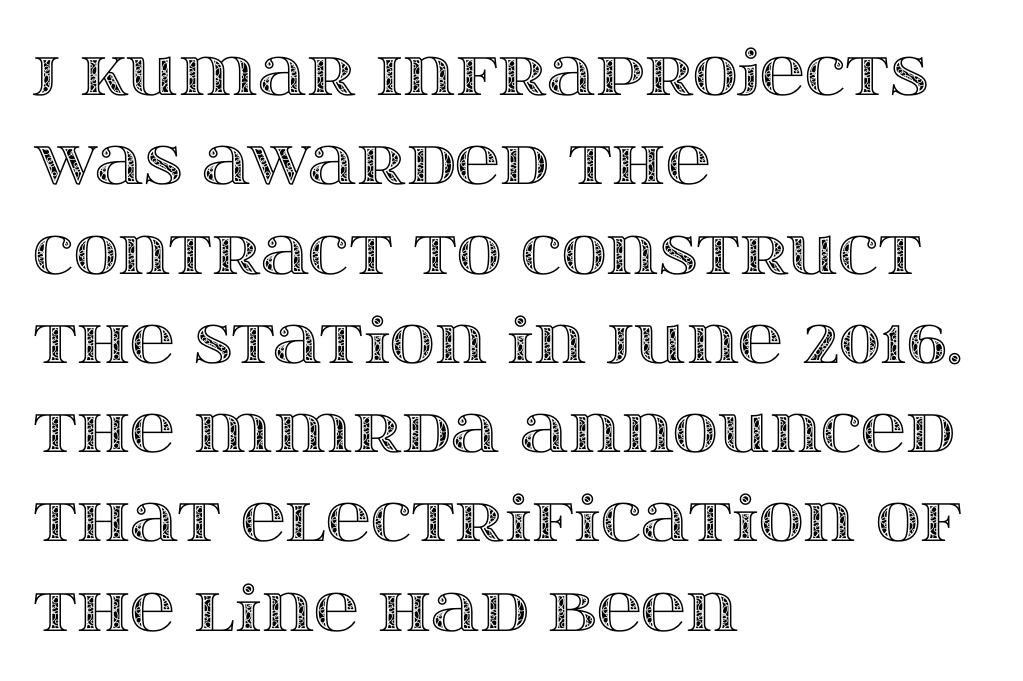
The image shows 62 px wide type, upright; set left-aligned, normal line spacing (1.44x), normal letter spacing, not underlined; a large x-height.
